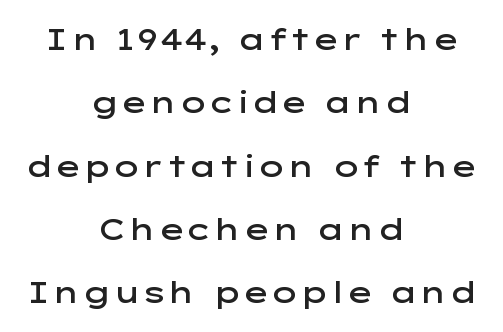
{"serif": "no", "italic": "no", "bold": "semi", "weight": "semibold", "width": "wide", "stroke_contrast": "low", "x_height": "medium", "monospaced": "no", "underline": "no", "align": "center", "line_spacing": "loose", "line_spacing_ratio": 2.11, "letter_spacing": "normal", "letter_spacing_em": 0.0, "glyph_px": 30}
